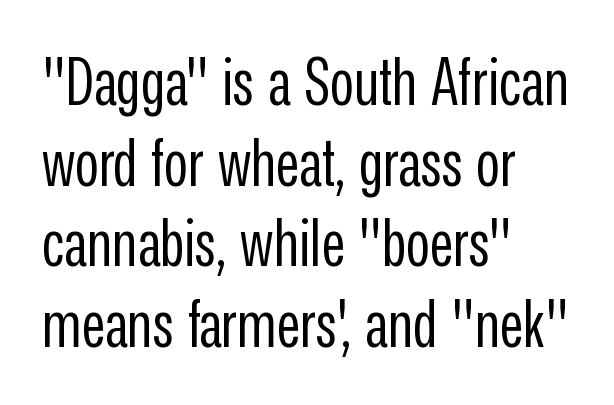
Think of a printed novel: that variable character pitch is what you see here. Plain, unruled lines of type. Unlike italic type, these characters show no tilt at all. The letters carry no serifs — their stems end cleanly without finishing strokes. These lines keep a tight, regular rhythm from letter to letter. Caption: multi-line text, flush left, ragged right.
